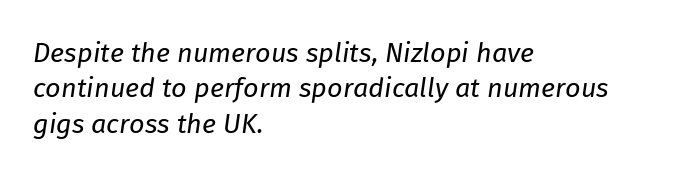
Q: Is the text bold? A: No.
Q: Is the text italic (slanted)? A: Yes, it leans right by about 8 degrees.
Q: Is the text underlined? A: No.
Q: How is the paragraph aligned? A: Left-aligned.
Q: Is the spacing between letters normal or unusually wide? A: Normal.
Q: Is the spacing between lines tight, normal or loose? A: Normal.
